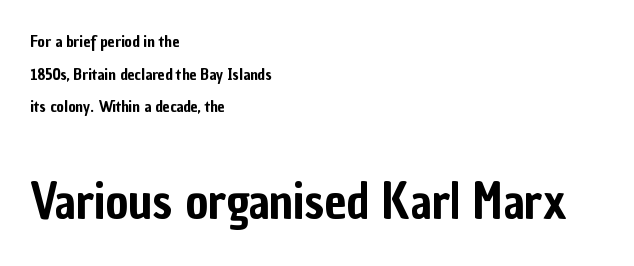
The image shows 49 px condensed sans-serif type, upright; set left-aligned, loose line spacing (2.04x), normal letter spacing, not underlined; the second (bottom) block is 3.06x larger; low stroke contrast and a medium x-height.
